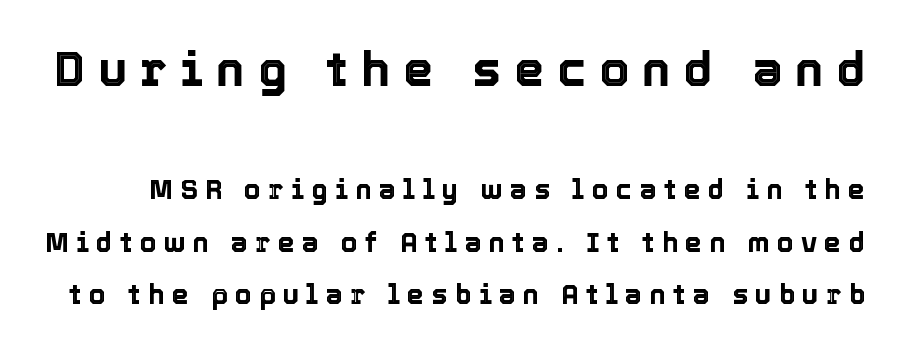
The image shows 48 px text type, upright; set loose line spacing (1.95x), unusually wide letter spacing (+0.27 em), not underlined; the first (top) block is 1.78x larger; a medium x-height.
